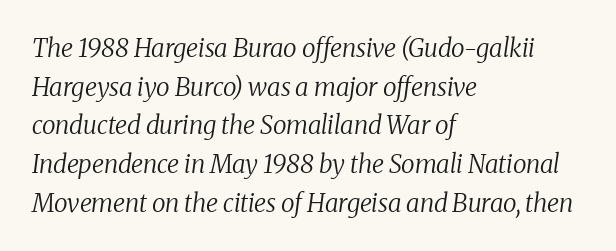
The image shows 25 px text type, italic (leaning right); set left-aligned, normal line spacing (1.55x), normal letter spacing, not underlined.
